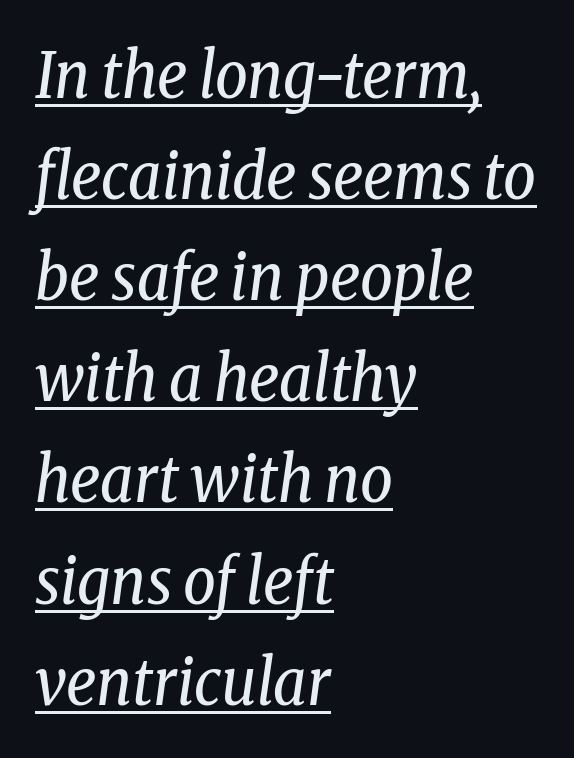
{"serif": "yes", "italic": "yes", "lean": "right", "slant_degrees": 8, "bold": "no", "weight": "regular", "width": "condensed", "stroke_contrast": "low", "x_height": "medium", "monospaced": "no", "underline": "yes", "align": "left", "line_spacing": "normal", "line_spacing_ratio": 1.58, "letter_spacing": "normal", "letter_spacing_em": 0.0, "glyph_px": 64}
